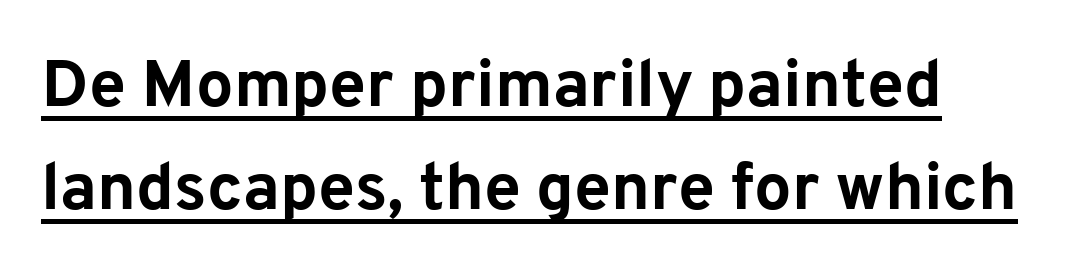
Designer's note — italics off, roman on. Type style note: lacks serifs. The lettering is marked with a stroke running underneath it. Varying glyph widths throughout — classic text-font behaviour.
